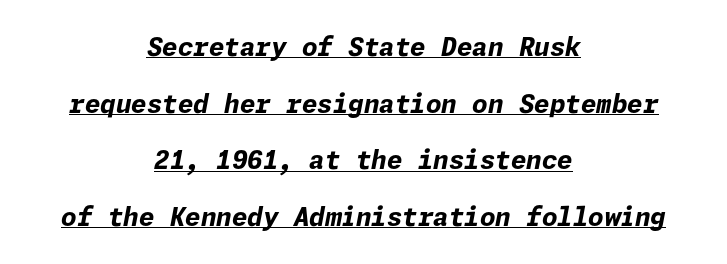
Q: Is the text bold? A: Yes.
Q: Is the text italic (slanted)? A: Yes, it leans right by about 11 degrees.
Q: Is the text underlined? A: Yes.
Q: How is the paragraph aligned? A: Centered.
Q: Is the spacing between letters normal or unusually wide? A: Normal.
Q: Is the spacing between lines tight, normal or loose? A: Loose.
